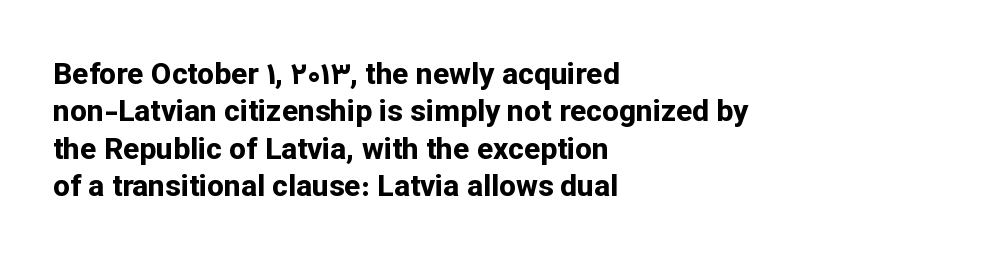
The image shows 30 px bold sans-serif type, upright; set left-aligned, normal line spacing (1.25x), normal letter spacing, not underlined; low stroke contrast and a medium x-height.
